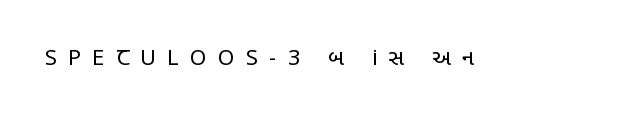
Q: Is the text bold? A: No.
Q: Is the text italic (slanted)? A: No, it is upright.
Q: Is the text underlined? A: No.
Q: Is the spacing between letters normal or unusually wide? A: Unusually wide.
